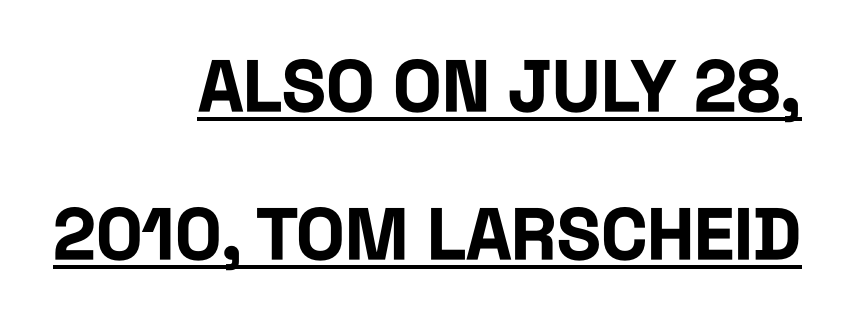
What's the leading like? Stretched, with rows far apart. A rule runs beneath these lines of type. Short and long lines alike share a common ending point at right. How heavy is the stroke? Heavy — this is a bold. Rendered with straight, roman letterforms.
